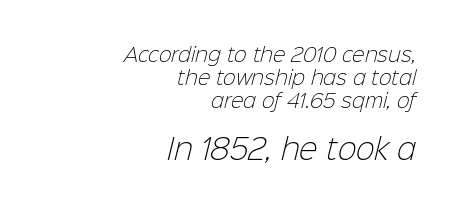
Q: Is the text bold? A: No.
Q: Is the typeface a serif or a sans-serif typeface? A: Sans-serif.
Q: Is the text underlined? A: No.
Q: How is the paragraph aligned? A: Right-aligned.
Q: Is the spacing between letters normal or unusually wide? A: Normal.
Q: Which block of text is set in a larger size, the first (top) or the second (bottom)? A: The second (bottom) one.
Q: Width (condensed, normal, or wide)? A: Normal.
Q: Stroke contrast? A: Low.
Q: x-height? A: Medium.
Q: Monospaced? A: No.
